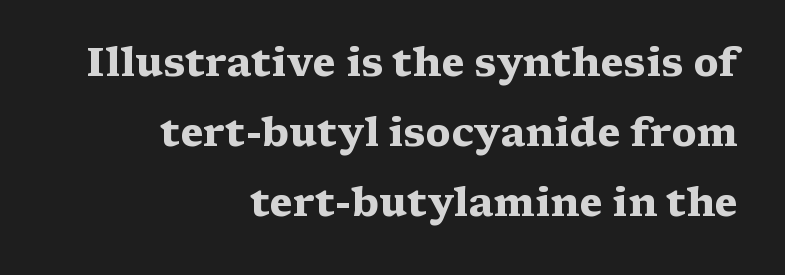
The image shows 39 px heavy, wide serif type, upright; set right-aligned, line spacing 1.8x, normal letter spacing, not underlined; medium stroke contrast and a medium x-height.
